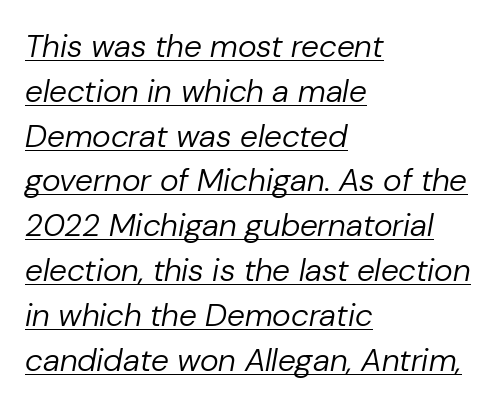
The image shows 32 px regular-weight type, italic (leaning right); set left-aligned, normal line spacing (1.4x), normal letter spacing, underlined; low stroke contrast and a medium x-height.
